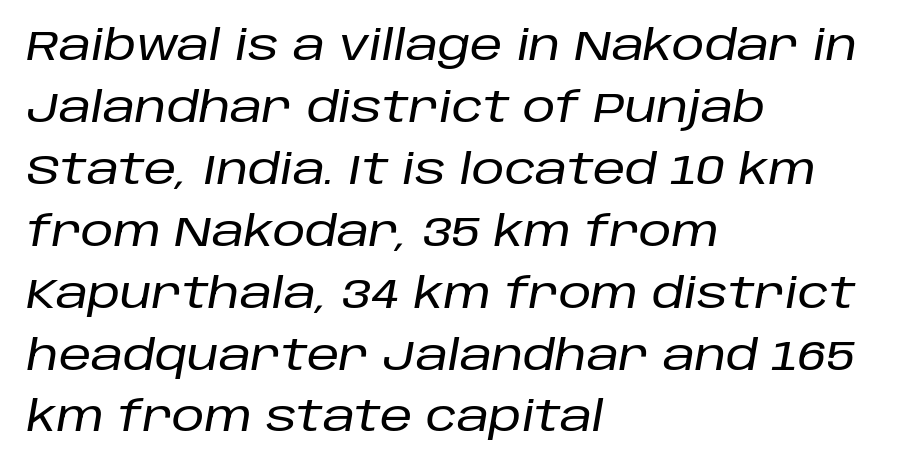
Q: Is the text italic (slanted)? A: Yes, it leans right by about 10 degrees.
Q: Is the text underlined? A: No.
Q: How is the paragraph aligned? A: Left-aligned.
Q: Is the spacing between letters normal or unusually wide? A: Normal.
Q: Is the spacing between lines tight, normal or loose? A: Normal.
Q: Width (condensed, normal, or wide)? A: Normal.
Q: Stroke contrast? A: Low.
Q: x-height? A: Large.
Q: Monospaced? A: No.
